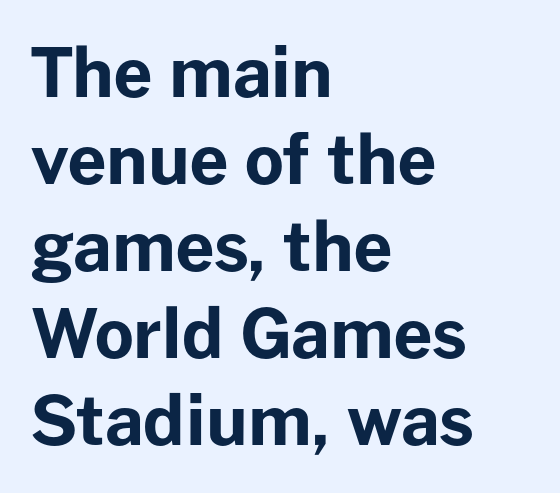
Varying glyph widths throughout — classic text-font behaviour. You'd pick this weight for a headline — it's a proper bold. In terms of letterform style, serifs are entirely absent. A classic flush-left, rag-right setting is used for this passage. The rows are spaced the way most documents space them.
